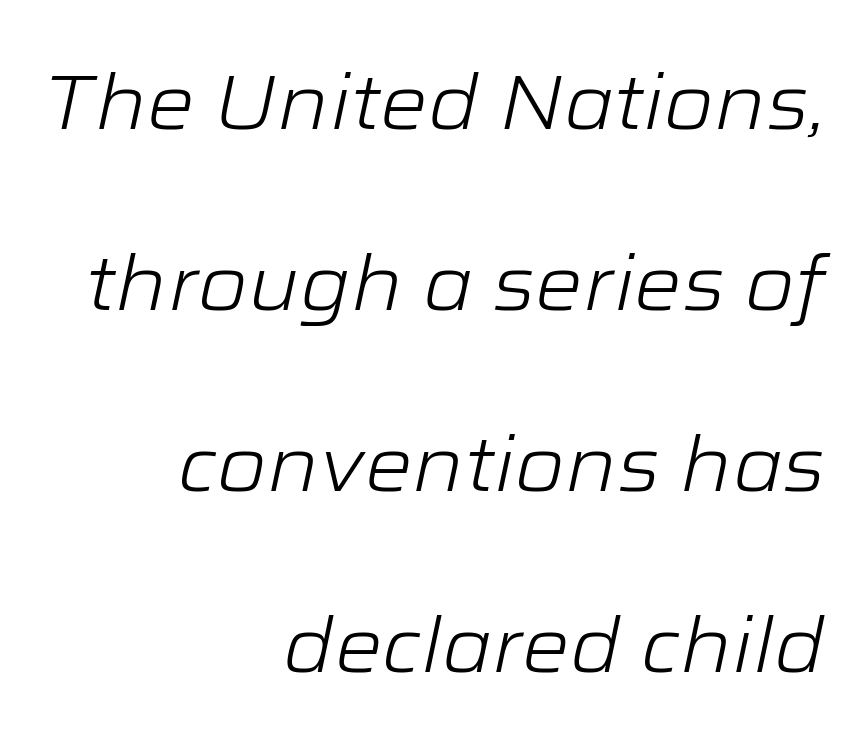
Q: Is the text bold? A: No.
Q: Is the text italic (slanted)? A: Yes, it leans right by about 12 degrees.
Q: Is the text underlined? A: No.
Q: How is the paragraph aligned? A: Right-aligned.
Q: Is the spacing between letters normal or unusually wide? A: Normal.
Q: Is the spacing between lines tight, normal or loose? A: Loose.
Q: Width (condensed, normal, or wide)? A: Wide.
Q: Stroke contrast? A: Low.
Q: x-height? A: Medium.
Q: Monospaced? A: No.
